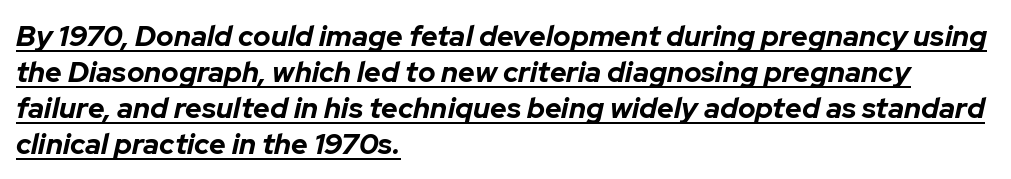
The image shows 29 px bold type, italic (leaning right); set left-aligned, line spacing 1.24x, normal letter spacing, underlined; low stroke contrast and a medium x-height.
